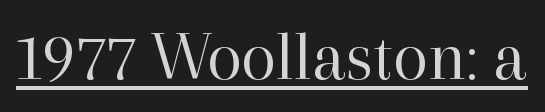
{"serif": "yes", "italic": "no", "bold": "no", "weight": "regular", "width": "normal", "stroke_contrast": "high", "x_height": "medium", "monospaced": "no", "underline": "yes", "letter_spacing": "normal", "letter_spacing_em": 0.0, "glyph_px": 72}
